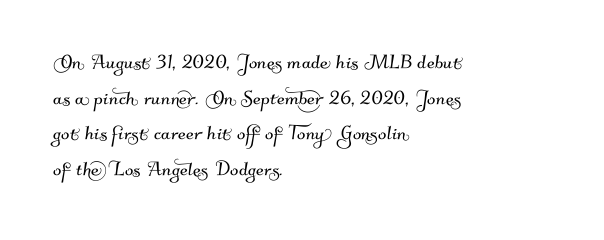
Q: Is the text underlined? A: No.
Q: How is the paragraph aligned? A: Left-aligned.
Q: Is the spacing between letters normal or unusually wide? A: Normal.
Q: Is the spacing between lines tight, normal or loose? A: Normal.
